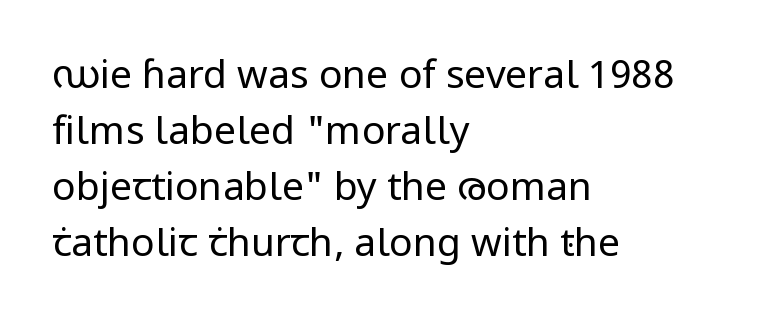
The image shows 39 px regular-weight sans-serif type, upright; set left-aligned, normal line spacing (1.44x), normal letter spacing, not underlined; low stroke contrast and a medium x-height.
